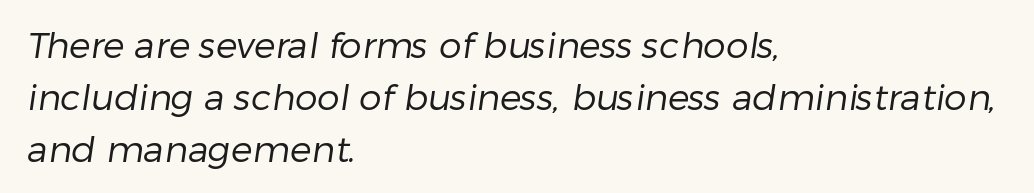
{"serif": "no", "bold": "no", "weight": "regular", "width": "normal", "stroke_contrast": "low", "x_height": "medium", "monospaced": "no", "underline": "no", "align": "left", "line_spacing": "normal", "line_spacing_ratio": 1.44, "letter_spacing": "normal", "letter_spacing_em": 0.0, "glyph_px": 36}
